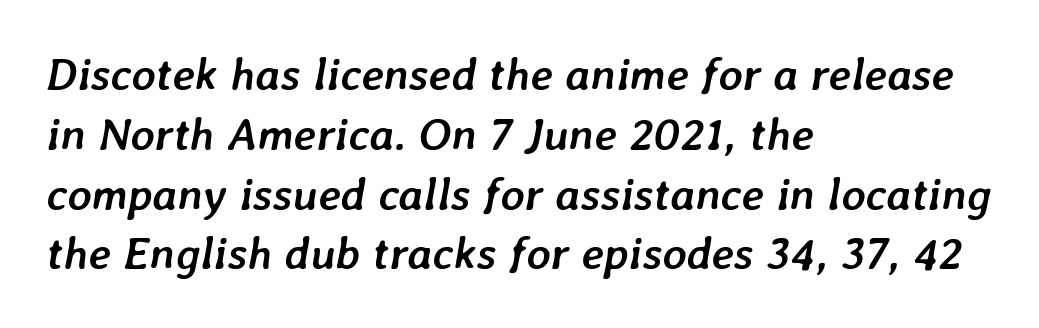
Q: Is the text bold? A: Yes.
Q: Is the text italic (slanted)? A: Yes, it leans right by about 7 degrees.
Q: Is the text underlined? A: No.
Q: How is the paragraph aligned? A: Left-aligned.
Q: Is the spacing between letters normal or unusually wide? A: Normal.
Q: Is the spacing between lines tight, normal or loose? A: Normal.
Q: Width (condensed, normal, or wide)? A: Normal.
Q: Stroke contrast? A: Low.
Q: x-height? A: Medium.
Q: Monospaced? A: No.
